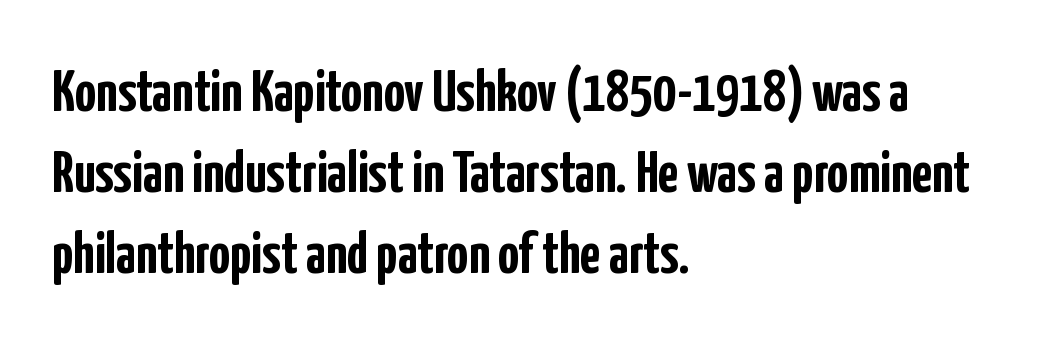
The typesetter chose a ragged-right arrangement here. The lettering holds an erect, upright posture throughout. In terms of weight, the rendering is a true, heavy bold. The face used here is proportionally spaced, like ordinary book or web type. In terms of letterform style, serifs are entirely absent. The baseline area is clear.
